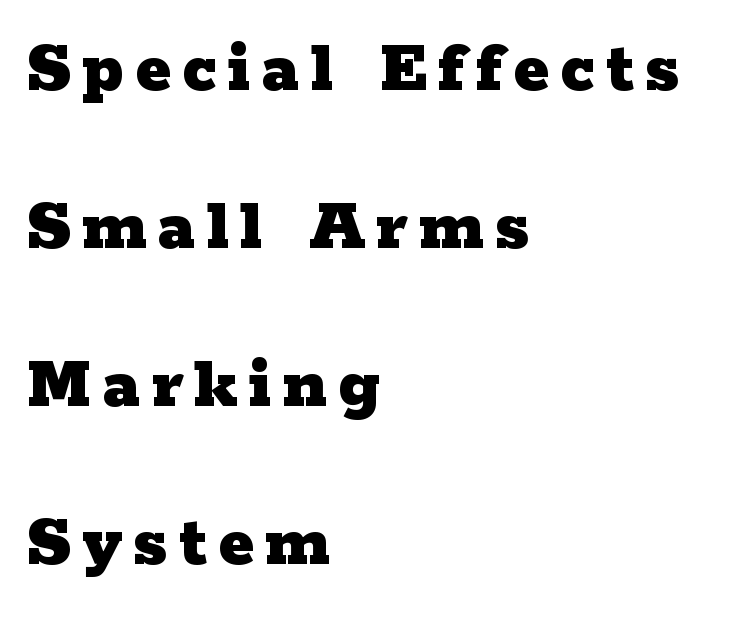
A typesetter would label this face a serif. Left-aligned paragraph, ragged on the right. In terms of weight, the rendering is a true, heavy bold. Rows of type keep a wide berth in the vertical direction. The specimen reads as upright at a glance. Check under the words: just untouched page.
